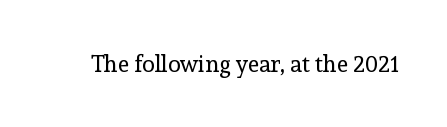
The type is set solid horizontally, with unmodified tracking. Words float on clear page, feet unadorned. A quiet, ordinary-to-light weight characterises the typeface. The type sits square on the baseline with zero lean.
